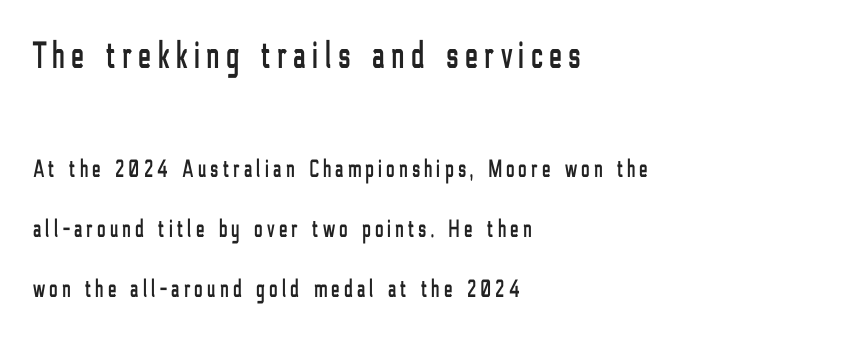
The image shows 38 px condensed sans-serif type, upright; set left-aligned, loose line spacing (2.39x), not underlined; the first (top) block is 1.52x larger; low stroke contrast and a medium x-height.
